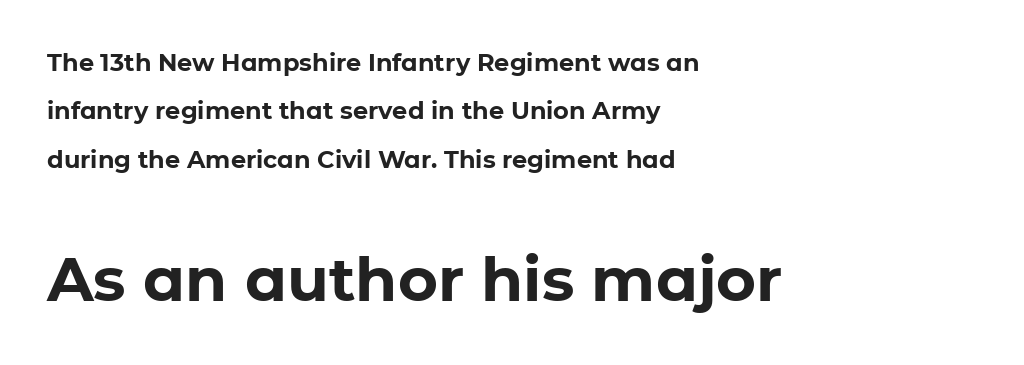
Q: Is the text bold? A: Yes.
Q: Is the text italic (slanted)? A: No, it is upright.
Q: Is the typeface a serif or a sans-serif typeface? A: Sans-serif.
Q: Is the text underlined? A: No.
Q: How is the paragraph aligned? A: Left-aligned.
Q: Is the spacing between letters normal or unusually wide? A: Normal.
Q: Is the spacing between lines tight, normal or loose? A: Loose.
Q: Which block of text is set in a larger size, the first (top) or the second (bottom)? A: The second (bottom) one.
Q: Width (condensed, normal, or wide)? A: Normal.
Q: Stroke contrast? A: Low.
Q: x-height? A: Medium.
Q: Monospaced? A: No.
